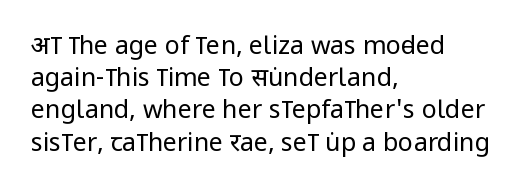
The image shows 25 px text type, upright; set left-aligned, normal line spacing (1.29x), normal letter spacing, not underlined.
